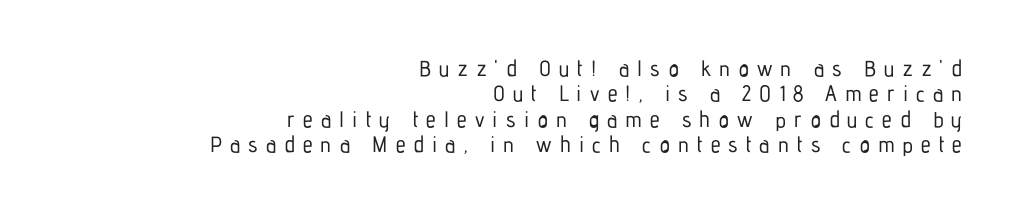
Q: Is the text italic (slanted)? A: No, it is upright.
Q: Is the text underlined? A: No.
Q: How is the paragraph aligned? A: Right-aligned.
Q: Is the spacing between letters normal or unusually wide? A: Unusually wide.
Q: Is the spacing between lines tight, normal or loose? A: Tight.
